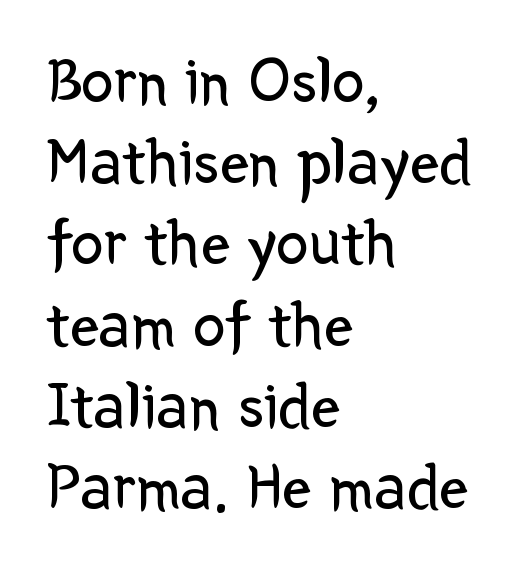
Is there any slant? The stems are plumb. Do the characters align in a grid? No, the font is proportional. Is this a heavy cut? Hardly; it is regular or lighter. In terms of letterform style, serifs are entirely absent. Inter-character spacing is left at the font's built-in metrics.
